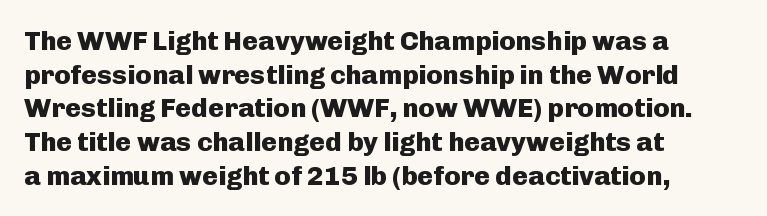
The image shows 27 px bold type, upright; set left-aligned, normal line spacing (1.25x), normal letter spacing, not underlined.
